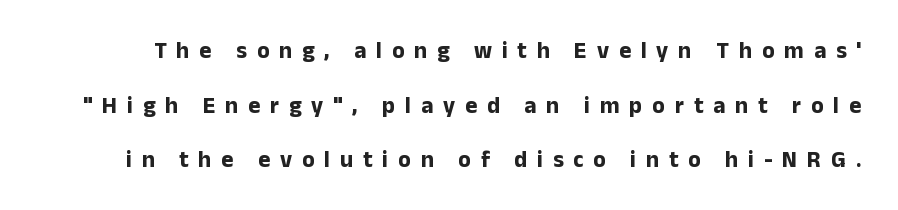
Words float on clear page, feet unadorned. The lettering holds an erect, upright posture throughout. In terms of leading, this rendering errs on the spacious side. Compared with typical body copy, the letter spacing here is much looser. A full-strength bold gives these letters their thick strokes.
